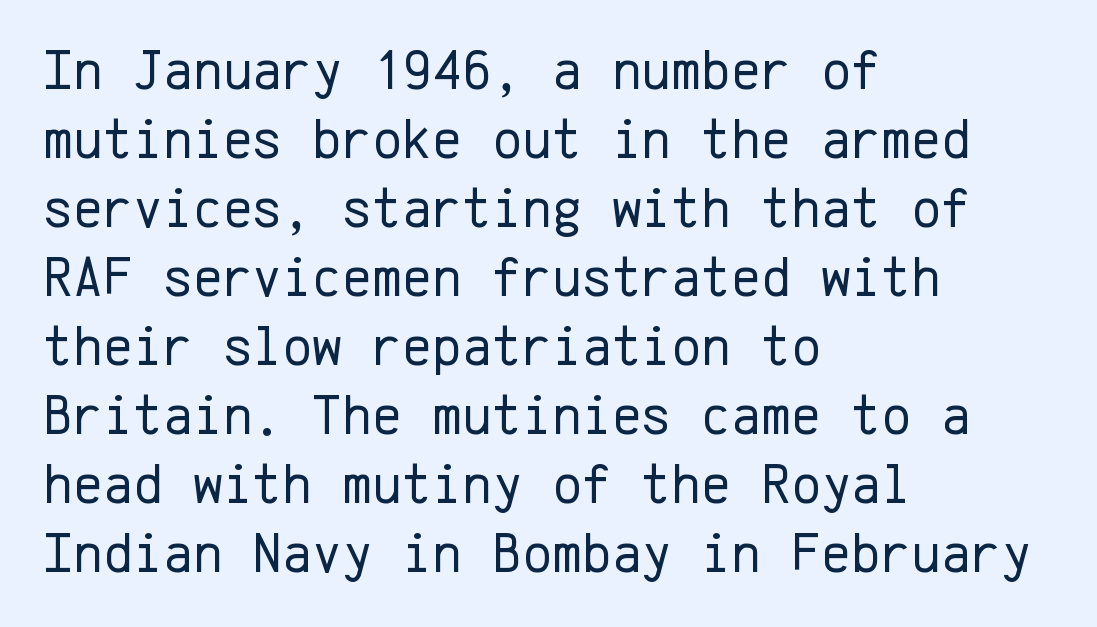
The image shows 57 px regular-weight sans-serif type, upright, monospaced; set left-aligned, line spacing 1.21x, normal letter spacing, not underlined; low stroke contrast and a medium x-height.
